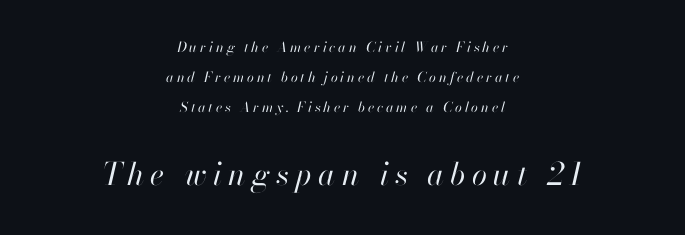
The image shows 31 px regular-weight type, italic (leaning right); set centered, loose line spacing (2.13x), unusually wide letter spacing (+0.2 em), not underlined; the second (bottom) block is 2.21x larger; high stroke contrast and a small x-height.
